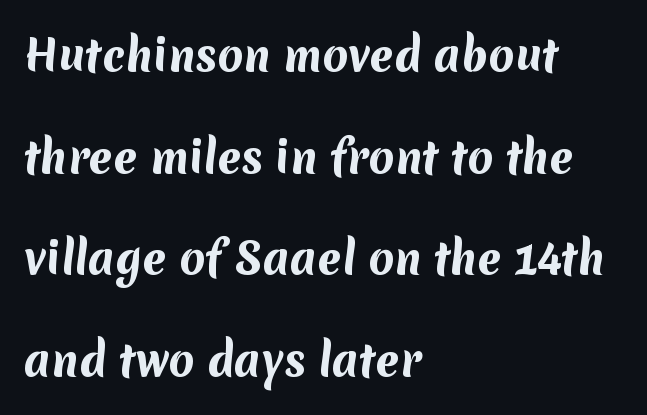
Q: Is the text bold? A: Yes.
Q: Is the typeface a serif or a sans-serif typeface? A: Sans-serif.
Q: Is the text underlined? A: No.
Q: How is the paragraph aligned? A: Left-aligned.
Q: Is the spacing between letters normal or unusually wide? A: Normal.
Q: Is the spacing between lines tight, normal or loose? A: Loose.
Q: Width (condensed, normal, or wide)? A: Normal.
Q: Stroke contrast? A: Medium.
Q: x-height? A: Medium.
Q: Monospaced? A: No.
